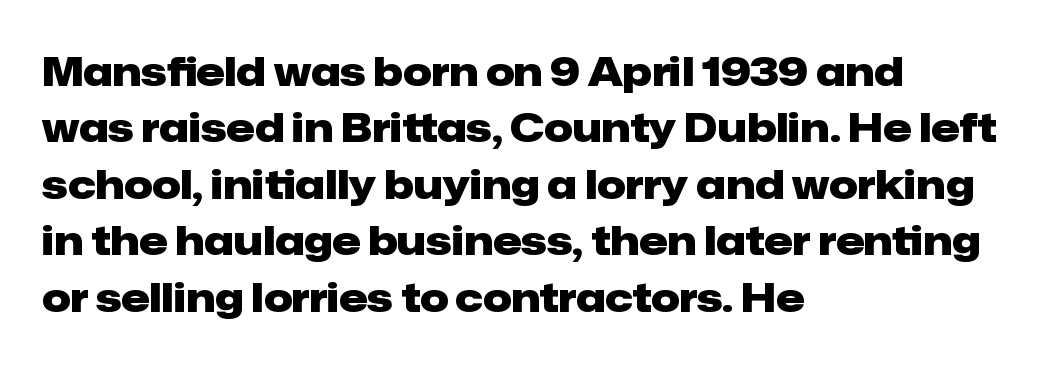
Every row of glyphs begins at an identical x-position on the left. You could call the tracking neutral — neither tight nor loose. The designer left line spacing at the default. The string is rendered with underlining switched off.
